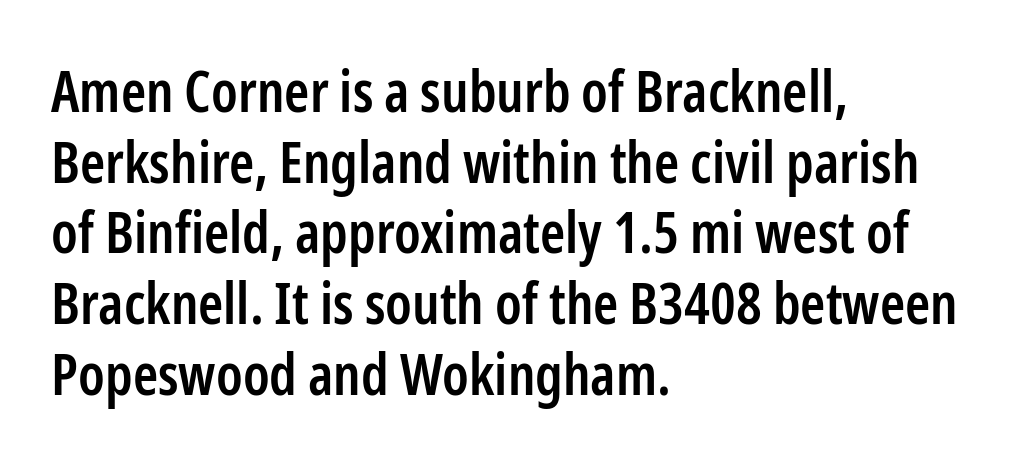
{"serif": "no", "italic": "no", "bold": "semi", "weight": "semibold", "width": "condensed", "stroke_contrast": "low", "x_height": "medium", "monospaced": "no", "underline": "no", "align": "left", "line_spacing_ratio": 1.24, "letter_spacing": "normal", "letter_spacing_em": 0.0, "glyph_px": 57}
